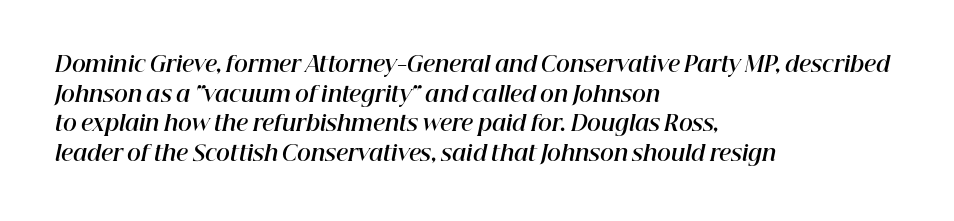
Q: Is the text bold? A: Yes.
Q: Is the text italic (slanted)? A: Yes, it leans right by about 12 degrees.
Q: Is the text underlined? A: No.
Q: How is the paragraph aligned? A: Left-aligned.
Q: Is the spacing between letters normal or unusually wide? A: Normal.
Q: Is the spacing between lines tight, normal or loose? A: Normal.
